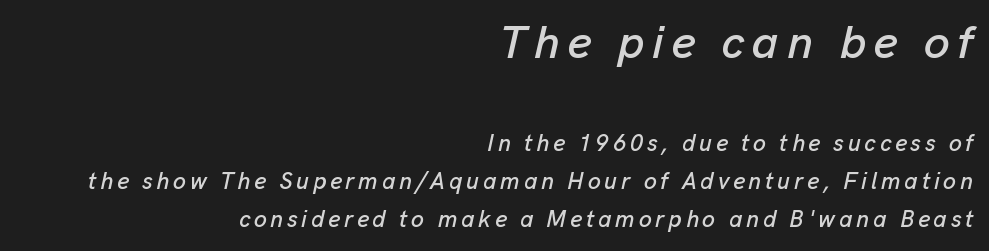
Q: Is the text italic (slanted)? A: Yes, it leans right by about 13 degrees.
Q: Is the text underlined? A: No.
Q: How is the paragraph aligned? A: Right-aligned.
Q: Is the spacing between lines tight, normal or loose? A: Normal.
Q: Which block of text is set in a larger size, the first (top) or the second (bottom)? A: The first (top) one.
Q: Width (condensed, normal, or wide)? A: Normal.
Q: Stroke contrast? A: Low.
Q: x-height? A: Medium.
Q: Monospaced? A: No.
